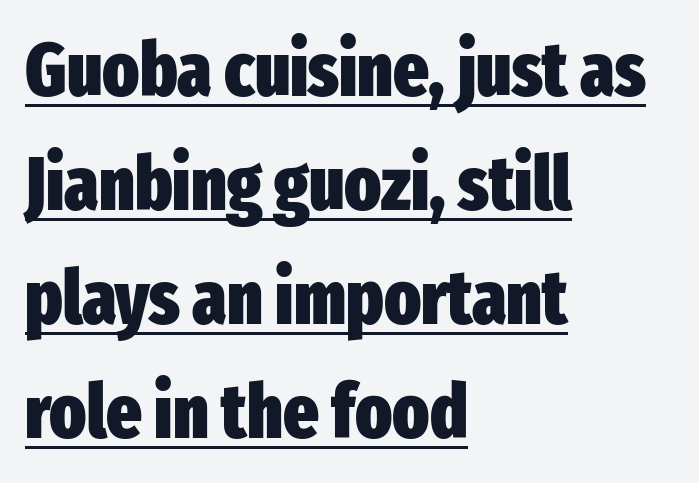
{"serif": "no", "italic": "no", "bold": "yes", "weight": "heavy", "width": "condensed", "stroke_contrast": "low", "x_height": "medium", "monospaced": "no", "underline": "yes", "align": "left", "line_spacing": "normal", "line_spacing_ratio": 1.52, "letter_spacing": "normal", "letter_spacing_em": 0.0, "glyph_px": 75}
